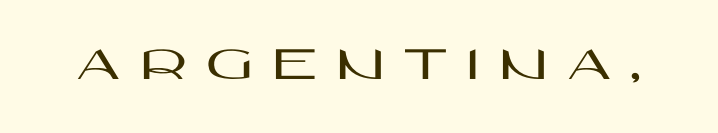
{"serif": "no", "italic": "no", "width": "wide", "stroke_contrast": "high", "x_height": "large", "monospaced": "no", "underline": "no", "letter_spacing": "wide", "letter_spacing_em": 0.39, "glyph_px": 50}
